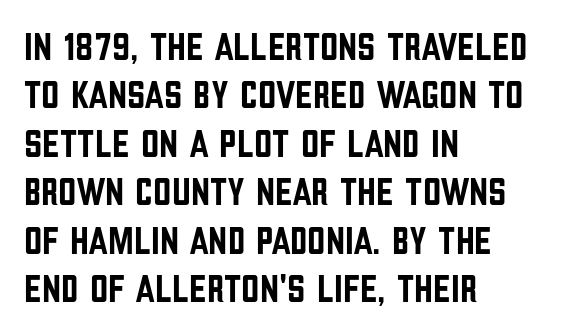
{"serif": "no", "italic": "no", "width": "condensed", "stroke_contrast": "low", "x_height": "large", "monospaced": "no", "underline": "no", "align": "left", "line_spacing_ratio": 1.21, "letter_spacing": "normal", "letter_spacing_em": 0.0, "glyph_px": 40}
